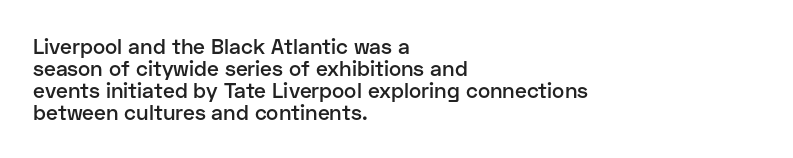
The image shows 21 px text type, upright; set left-aligned, tight line spacing (1.04x), normal letter spacing, not underlined.
